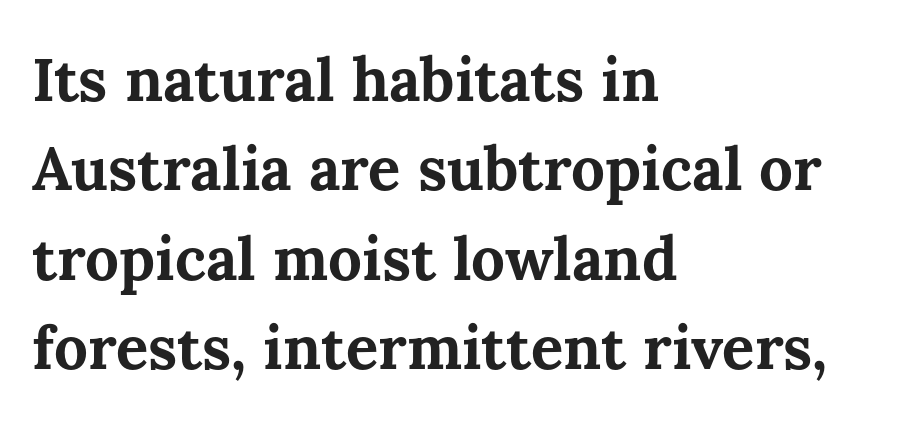
The image shows 60 px bold type, upright; set left-aligned, normal line spacing (1.49x), normal letter spacing, not underlined; medium stroke contrast and a medium x-height.
